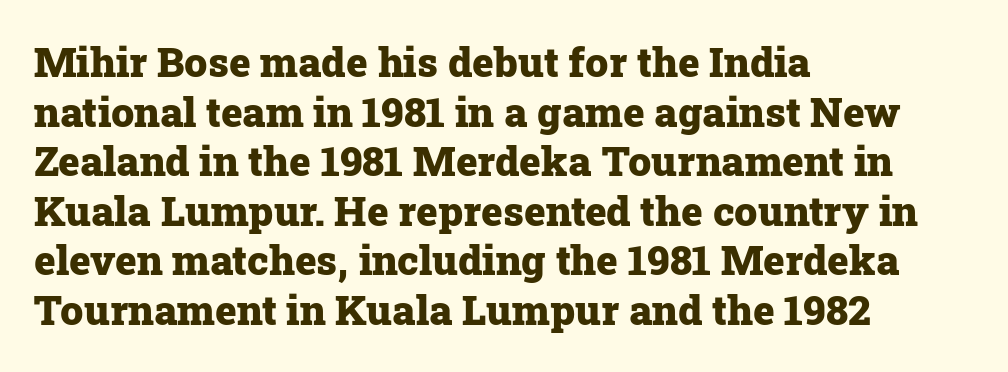
{"serif": "yes", "italic": "no", "bold": "yes", "weight": "heavy", "width": "normal", "stroke_contrast": "low", "x_height": "medium", "monospaced": "no", "underline": "no", "align": "left", "line_spacing_ratio": 1.21, "letter_spacing": "normal", "letter_spacing_em": 0.0, "glyph_px": 41}
